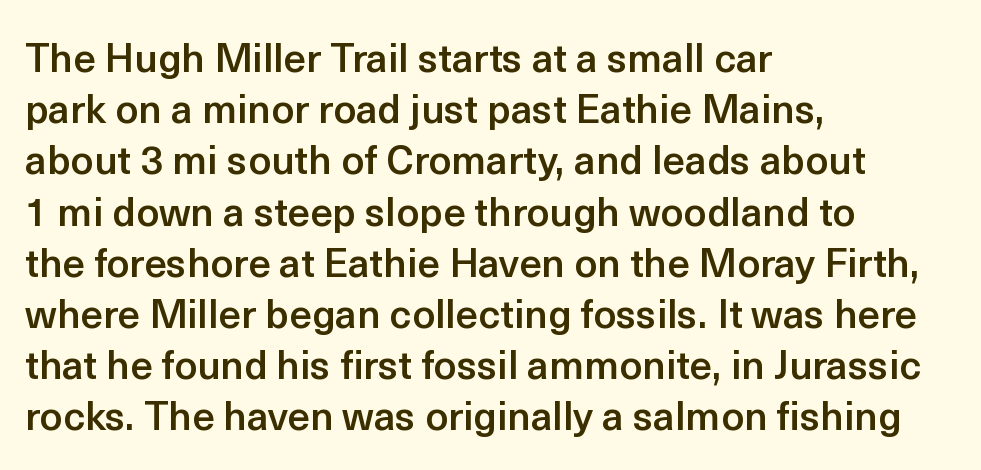
The image shows 40 px semibold sans-serif type, upright; set left-aligned, normal line spacing (1.28x), normal letter spacing, not underlined; a medium x-height.
